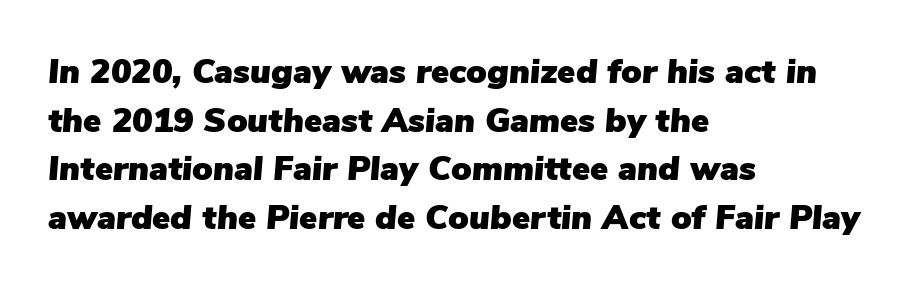
The image shows 34 px text type, italic (leaning right); set left-aligned, normal line spacing (1.43x), normal letter spacing, not underlined; low stroke contrast and a medium x-height.
